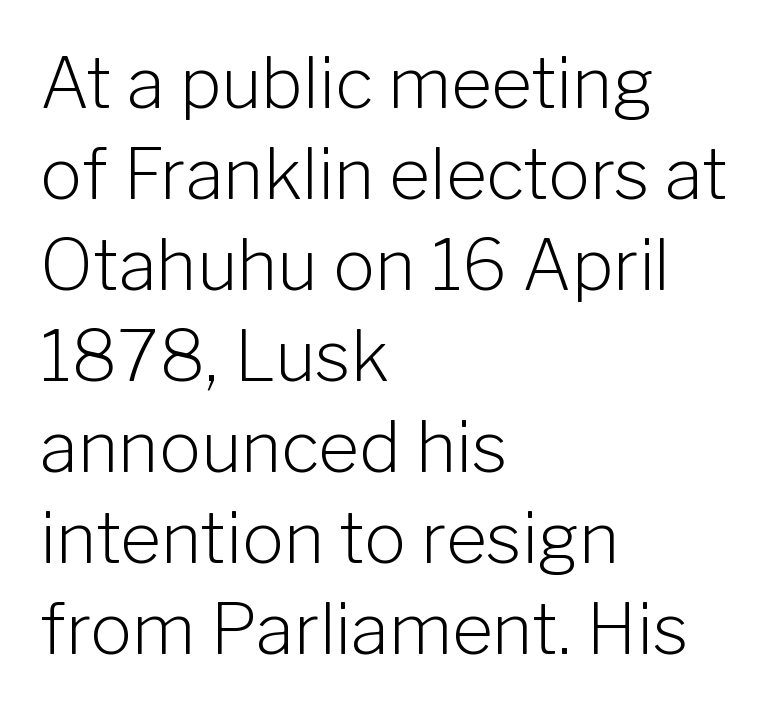
The image shows 70 px light sans-serif type, upright; set left-aligned, normal line spacing (1.3x), normal letter spacing, not underlined; low stroke contrast and a medium x-height.
